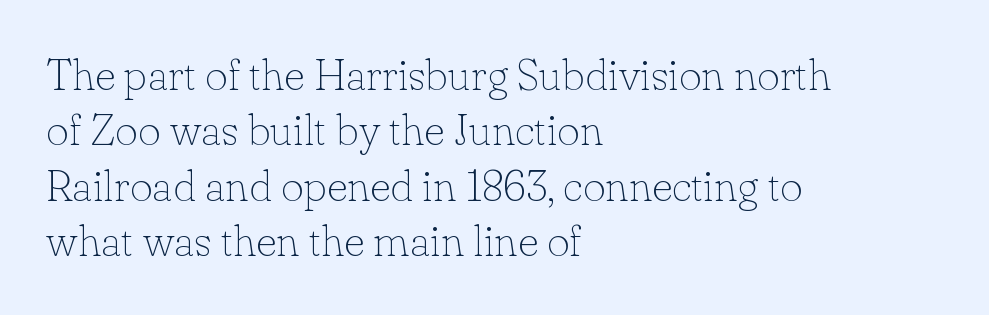
{"serif": "yes", "italic": "no", "bold": "no", "weight": "thin", "width": "normal", "stroke_contrast": "low", "x_height": "small", "monospaced": "no", "underline": "no", "align": "left", "line_spacing": "normal", "line_spacing_ratio": 1.26, "letter_spacing": "normal", "letter_spacing_em": 0.0, "glyph_px": 44}
